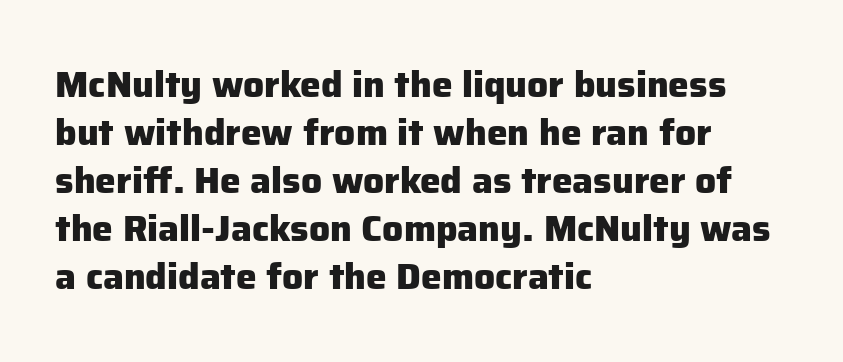
The image shows 37 px heavy sans-serif type, upright; set left-aligned, normal line spacing (1.3x), normal letter spacing, not underlined; low stroke contrast and a medium x-height.
